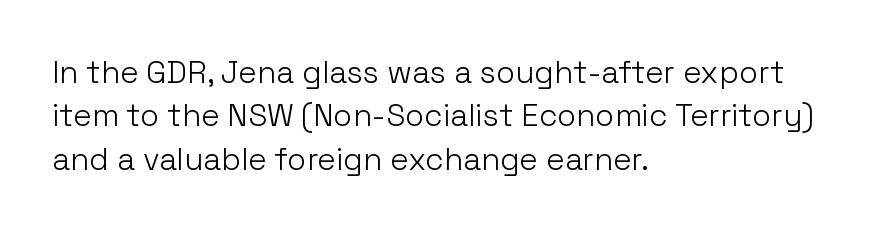
{"serif": "no", "italic": "no", "bold": "no", "weight": "light", "width": "normal", "stroke_contrast": "low", "x_height": "medium", "monospaced": "no", "underline": "no", "align": "left", "line_spacing": "normal", "line_spacing_ratio": 1.4, "letter_spacing": "normal", "letter_spacing_em": 0.0, "glyph_px": 31}
